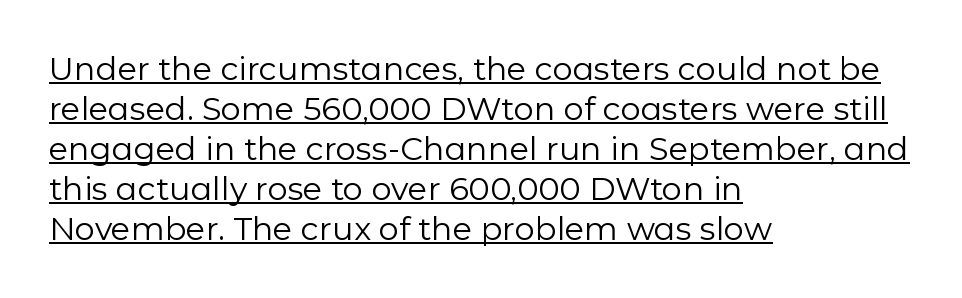
Caption: standard tracking, unaltered. Is this a fixed-width face? No — the glyphs have proportional, varying widths. Grotesque or geometric, the face here clearly has no serifs. Heft: none added — not bold.
